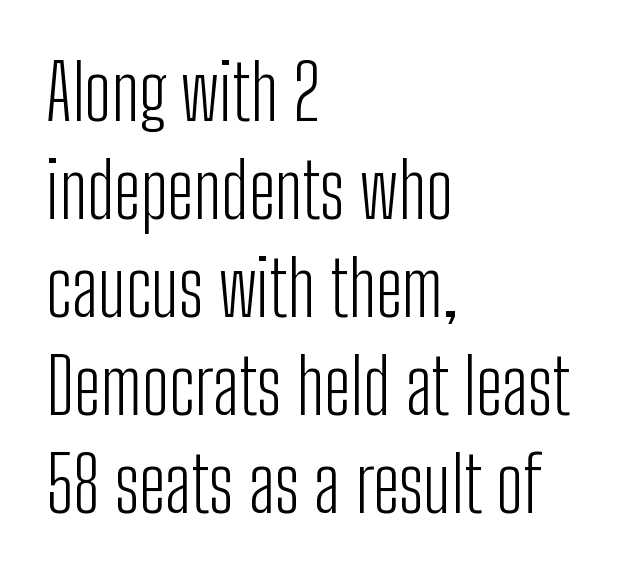
Decoration check: the copy has no underline. Inter-character spacing is left at the font's built-in metrics. Ink coverage per letter is moderate at most. Typeset ragged right — the left edge is the straight one. To sum up the face: it is a sans, with no serifs.
